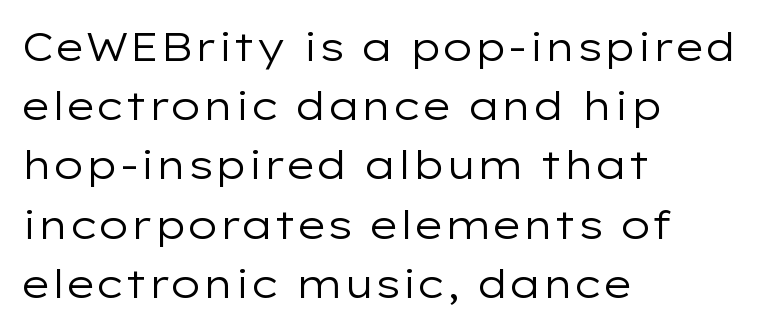
Here the designer chose a conventional face with non-uniform glyph widths. No heavy texture on the line: the type isn't bold. Quick note: not italic, upright. The line texture is even and compact thanks to regular tracking. The ragged edge is on the right, which tells us the setting is flush left. These lines sit exactly where default settings would place them.
